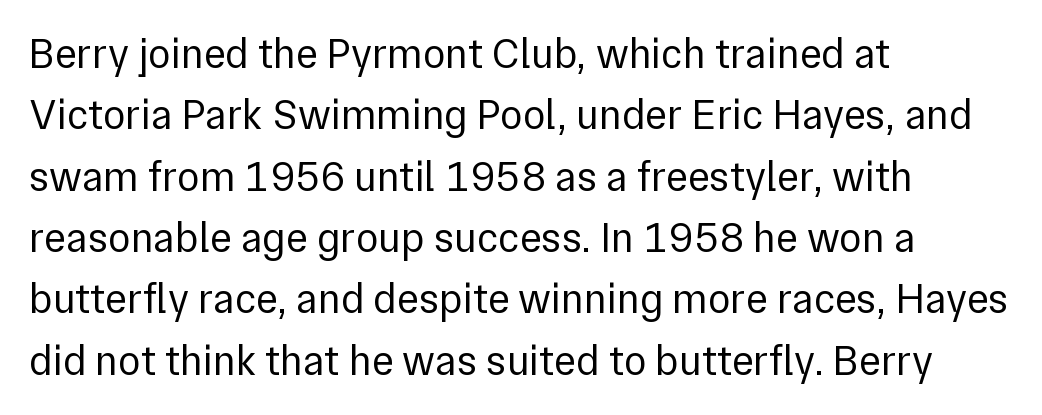
Q: Is the text bold? A: No.
Q: Is the text italic (slanted)? A: No, it is upright.
Q: Is the typeface a serif or a sans-serif typeface? A: Sans-serif.
Q: Is the text underlined? A: No.
Q: How is the paragraph aligned? A: Left-aligned.
Q: Is the spacing between letters normal or unusually wide? A: Normal.
Q: Is the spacing between lines tight, normal or loose? A: Normal.
Q: Width (condensed, normal, or wide)? A: Normal.
Q: x-height? A: Medium.
Q: Monospaced? A: No.
